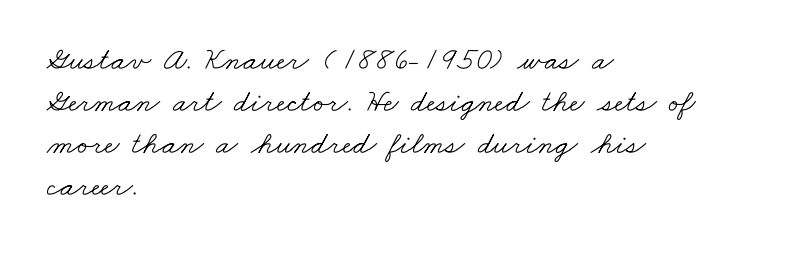
The image shows 32 px light, wide serif type; set left-aligned, normal line spacing (1.31x), normal letter spacing, not underlined; low stroke contrast and a small x-height.
